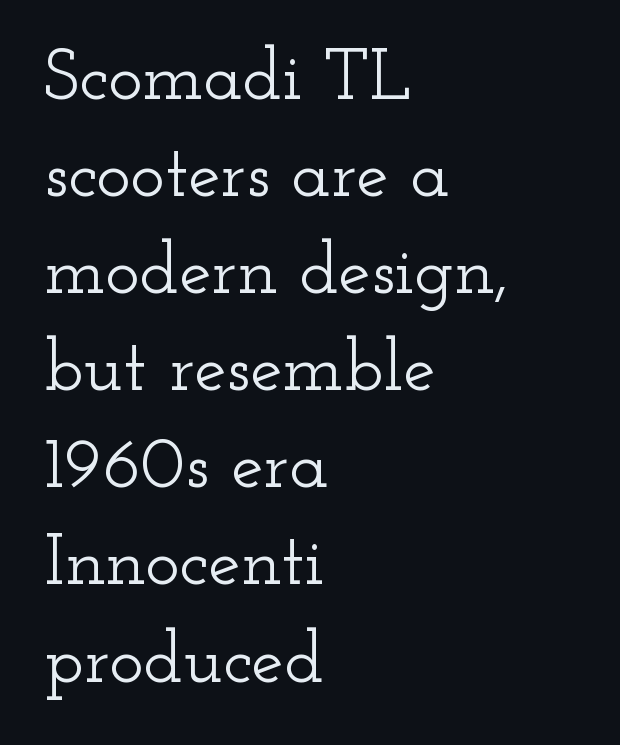
{"serif": "yes", "italic": "no", "width": "wide", "stroke_contrast": "low", "x_height": "small", "monospaced": "no", "underline": "no", "align": "left", "line_spacing": "normal", "line_spacing_ratio": 1.33, "letter_spacing": "normal", "letter_spacing_em": 0.0, "glyph_px": 73}
